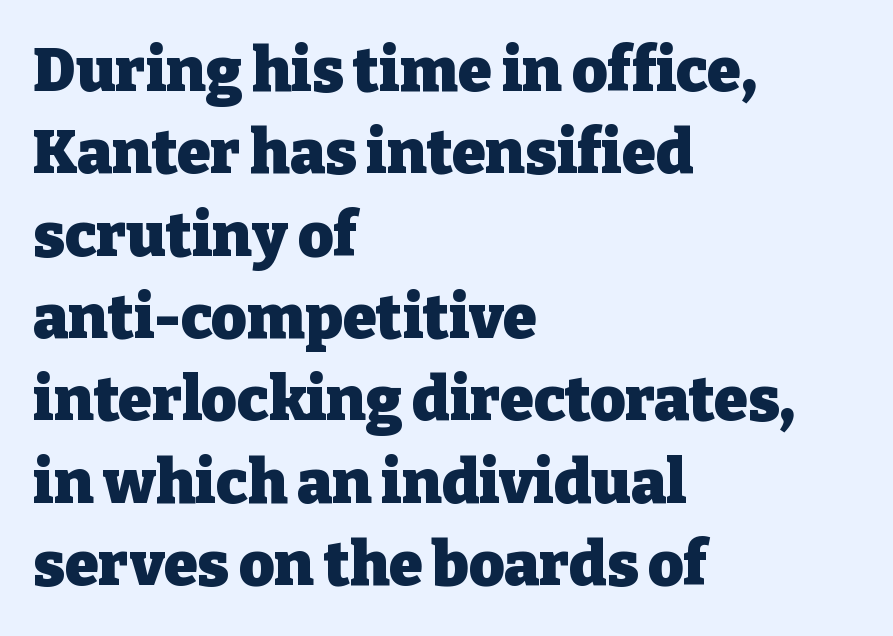
{"serif": "yes", "italic": "no", "bold": "yes", "weight": "heavy", "width": "normal", "stroke_contrast": "low", "x_height": "medium", "monospaced": "no", "underline": "no", "align": "left", "line_spacing": "normal", "line_spacing_ratio": 1.35, "letter_spacing": "normal", "letter_spacing_em": 0.0, "glyph_px": 61}
